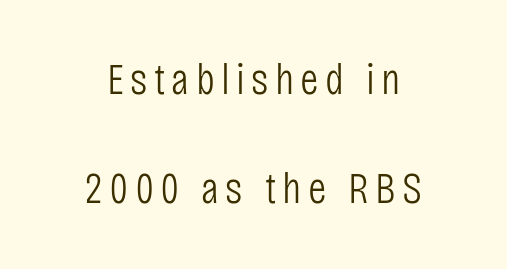
Q: Is the text bold? A: No.
Q: Is the text italic (slanted)? A: No, it is upright.
Q: Is the typeface a serif or a sans-serif typeface? A: Sans-serif.
Q: Is the text underlined? A: No.
Q: How is the paragraph aligned? A: Centered.
Q: Is the spacing between lines tight, normal or loose? A: Loose.
Q: Width (condensed, normal, or wide)? A: Condensed.
Q: Stroke contrast? A: Low.
Q: x-height? A: Large.
Q: Monospaced? A: No.
